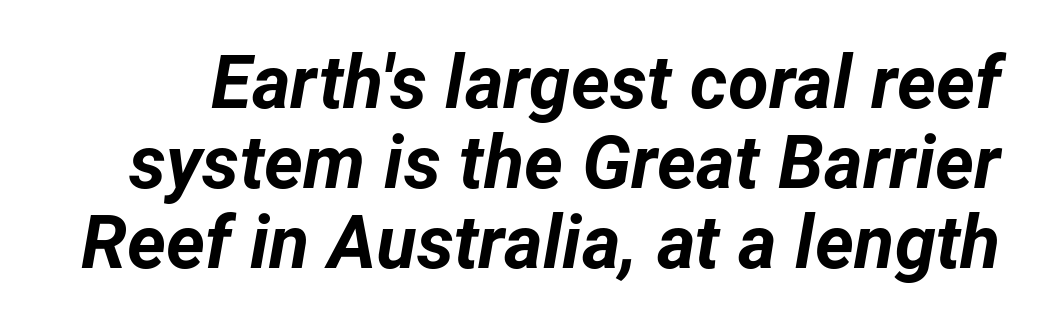
Q: Is the text bold? A: Yes.
Q: Is the text italic (slanted)? A: Yes, it leans right by about 12 degrees.
Q: Is the text underlined? A: No.
Q: Is the spacing between letters normal or unusually wide? A: Normal.
Q: Is the spacing between lines tight, normal or loose? A: Tight.
Q: Width (condensed, normal, or wide)? A: Normal.
Q: Stroke contrast? A: Low.
Q: x-height? A: Medium.
Q: Monospaced? A: No.
